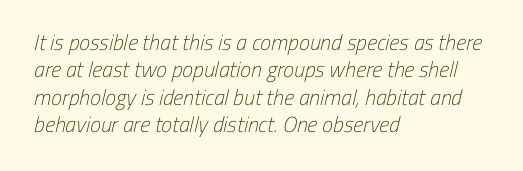
{"bold": "no", "underline": "no", "align": "left", "line_spacing_ratio": 1.24, "letter_spacing": "normal", "letter_spacing_em": 0.0, "glyph_px": 22}
